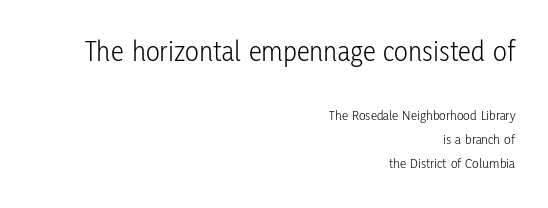
Q: Is the text bold? A: No.
Q: Is the text italic (slanted)? A: No, it is upright.
Q: Is the typeface a serif or a sans-serif typeface? A: Sans-serif.
Q: Is the text underlined? A: No.
Q: How is the paragraph aligned? A: Right-aligned.
Q: Is the spacing between letters normal or unusually wide? A: Normal.
Q: Which block of text is set in a larger size, the first (top) or the second (bottom)? A: The first (top) one.
Q: Width (condensed, normal, or wide)? A: Condensed.
Q: Stroke contrast? A: Low.
Q: x-height? A: Medium.
Q: Monospaced? A: No.
